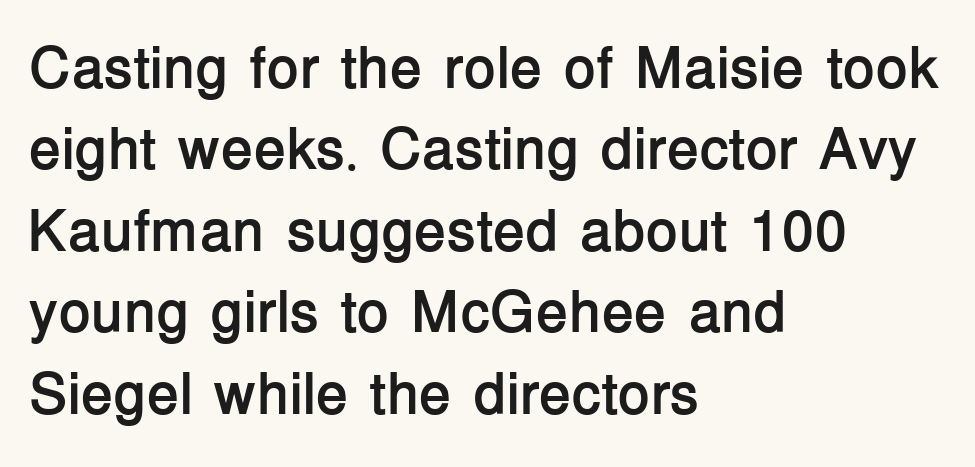
Q: Is the text bold? A: Yes.
Q: Is the text italic (slanted)? A: No, it is upright.
Q: Is the typeface a serif or a sans-serif typeface? A: Sans-serif.
Q: Is the text underlined? A: No.
Q: How is the paragraph aligned? A: Left-aligned.
Q: Is the spacing between letters normal or unusually wide? A: Normal.
Q: Is the spacing between lines tight, normal or loose? A: Normal.
Q: Width (condensed, normal, or wide)? A: Normal.
Q: Stroke contrast? A: Low.
Q: x-height? A: Medium.
Q: Monospaced? A: No.
